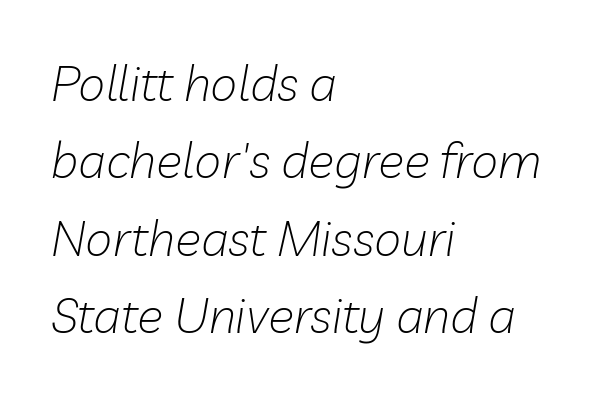
{"italic": "yes", "lean": "right", "slant_degrees": 10, "bold": "no", "weight": "light", "width": "normal", "stroke_contrast": "low", "x_height": "medium", "monospaced": "no", "underline": "no", "align": "left", "line_spacing": "normal", "line_spacing_ratio": 1.58, "letter_spacing": "normal", "letter_spacing_em": 0.0, "glyph_px": 49}
